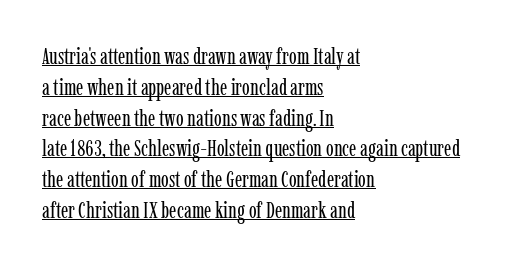
{"italic": "no", "bold": "no", "underline": "yes", "align": "left", "line_spacing": "normal", "line_spacing_ratio": 1.34, "letter_spacing": "normal", "letter_spacing_em": 0.0, "glyph_px": 23}
